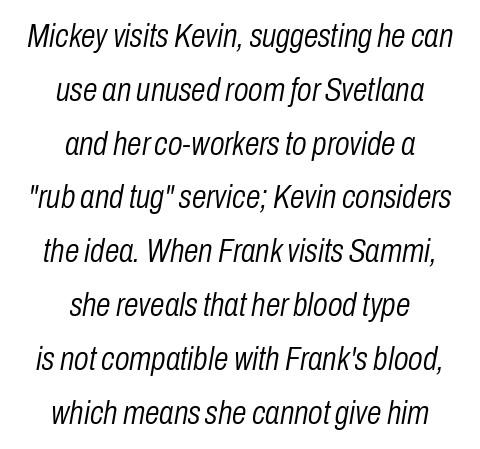
Every character sits at an angle, as italics do. Each letter keeps its own natural width here, so spacing adapts to shape. This rendering features lettering with no underline. Students, observe: this is what conventionally led text looks like.
